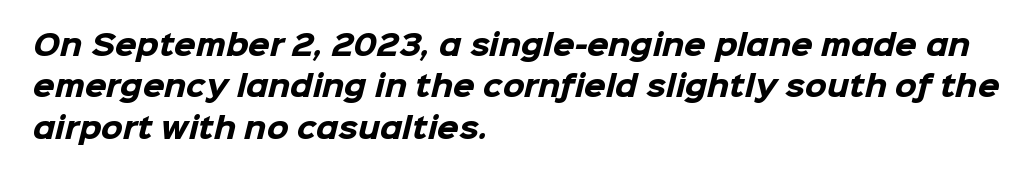
{"serif": "no", "bold": "yes", "weight": "heavy", "width": "normal", "stroke_contrast": "low", "x_height": "medium", "monospaced": "no", "underline": "no", "align": "left", "line_spacing": "normal", "line_spacing_ratio": 1.48, "letter_spacing": "normal", "letter_spacing_em": 0.0, "glyph_px": 28}
